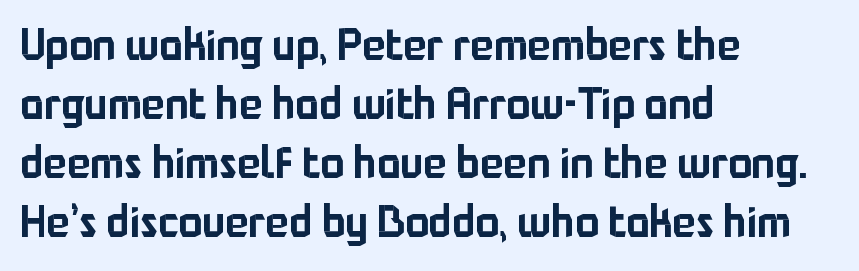
{"serif": "no", "italic": "no", "width": "normal", "stroke_contrast": "low", "x_height": "medium", "monospaced": "no", "underline": "no", "align": "left", "line_spacing": "normal", "line_spacing_ratio": 1.34, "letter_spacing": "normal", "letter_spacing_em": 0.0, "glyph_px": 44}
